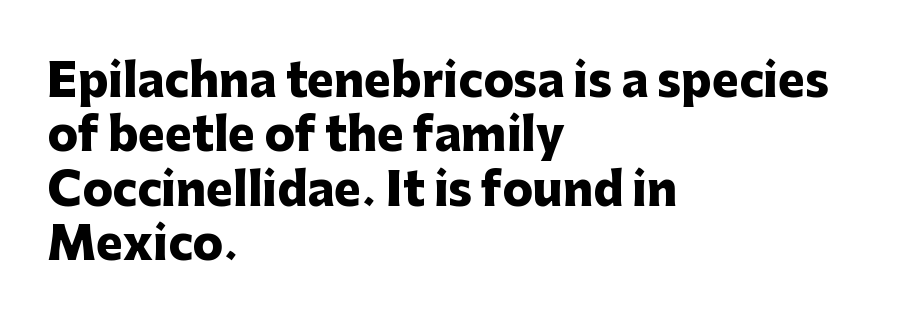
The designer went with a sans here, leaving each stem footless. Honestly, the letter spacing is just normal — you wouldn't notice it. Looks like regular typesetting: each glyph gets only the width it needs. The space beneath each line is pristine and unruled.
